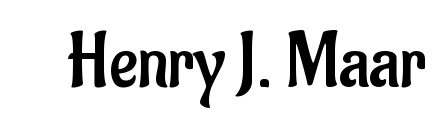
{"serif": "no", "italic": "no", "bold": "no", "weight": "regular", "width": "condensed", "stroke_contrast": "low", "x_height": "small", "monospaced": "no", "underline": "no", "letter_spacing": "normal", "letter_spacing_em": 0.0, "glyph_px": 76}
